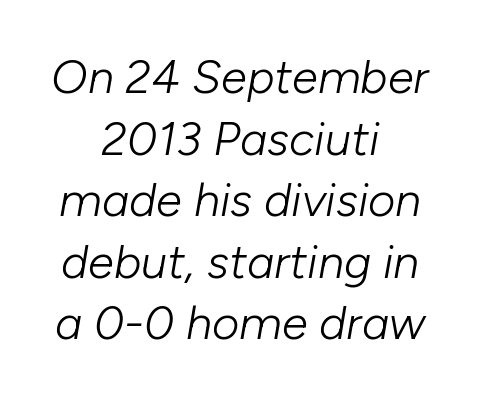
{"italic": "yes", "lean": "right", "slant_degrees": 10, "bold": "no", "weight": "light", "width": "normal", "stroke_contrast": "low", "x_height": "medium", "monospaced": "no", "underline": "no", "align": "center", "line_spacing": "normal", "line_spacing_ratio": 1.31, "letter_spacing": "normal", "letter_spacing_em": 0.0, "glyph_px": 47}
